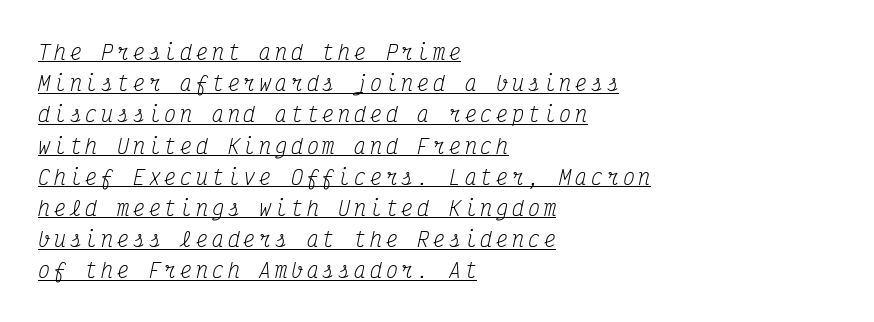
The image shows 20 px text type, italic (leaning right); set left-aligned, normal line spacing (1.56x), underlined.
